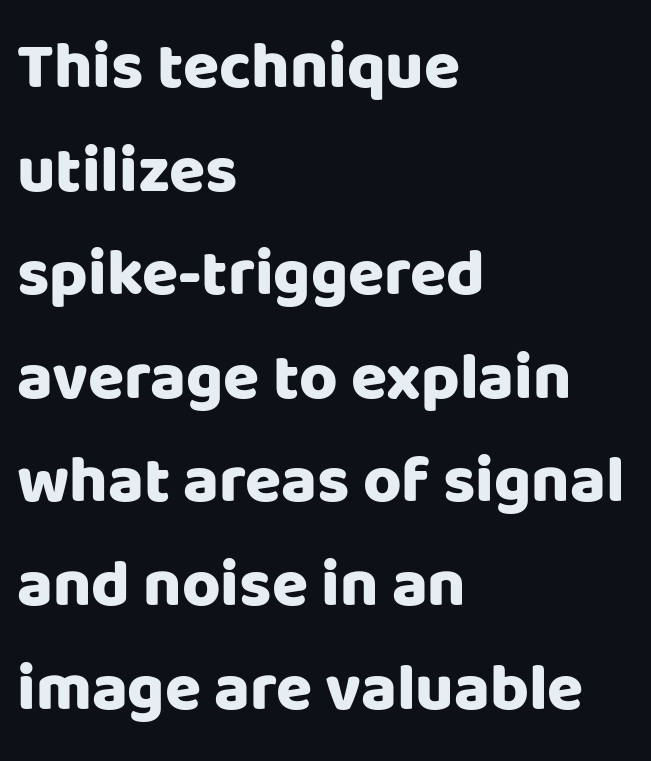
The image shows 66 px heavy sans-serif type, upright; set left-aligned, normal line spacing (1.57x), normal letter spacing, not underlined; low stroke contrast and a large x-height.
